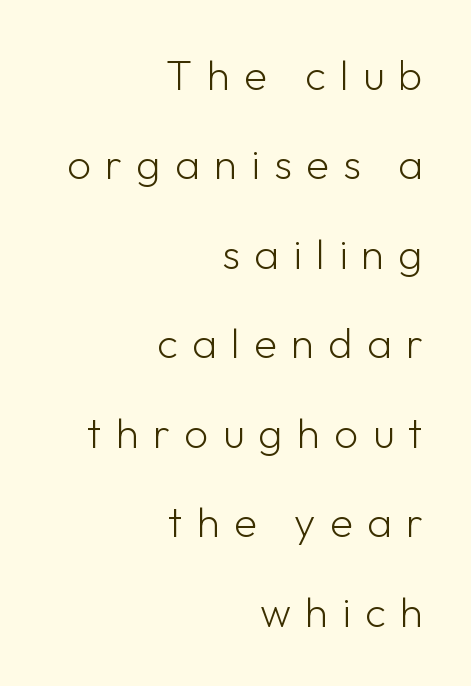
{"serif": "no", "italic": "no", "bold": "no", "weight": "light", "width": "normal", "stroke_contrast": "low", "x_height": "medium", "monospaced": "no", "underline": "no", "align": "right", "line_spacing": "loose", "line_spacing_ratio": 2.13, "letter_spacing": "wide", "letter_spacing_em": 0.34, "glyph_px": 42}
